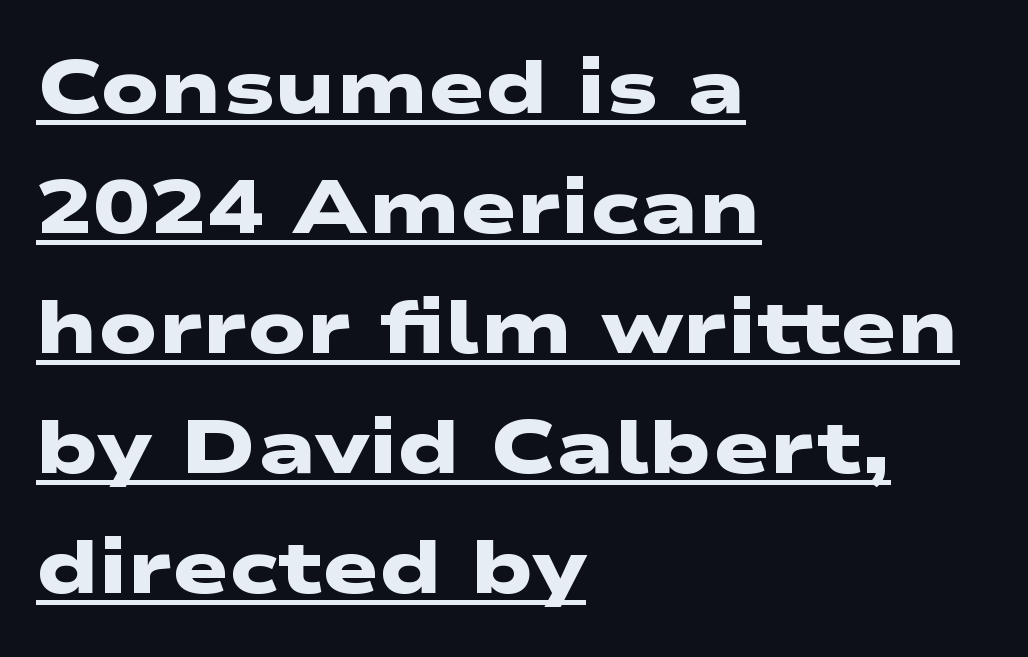
A rule runs beneath these lines of type. Bold? Absolutely — the strokes are thick and heavy. The line-height multiplier appears to be the usual default. The compositor pushed each line to the left boundary. Each letter's strokes conclude bluntly, with no projecting serifs.
